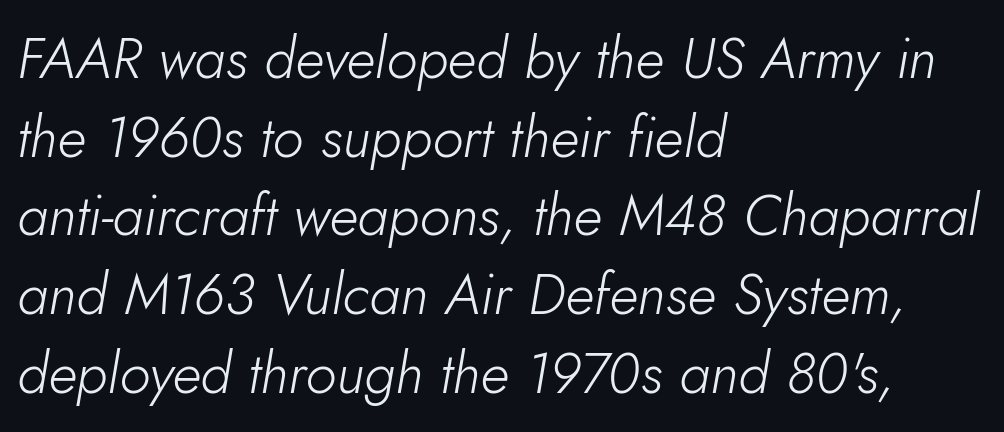
Q: Is the text bold? A: No.
Q: Is the text italic (slanted)? A: Yes, it leans right by about 10 degrees.
Q: Is the text underlined? A: No.
Q: How is the paragraph aligned? A: Left-aligned.
Q: Is the spacing between letters normal or unusually wide? A: Normal.
Q: Is the spacing between lines tight, normal or loose? A: Normal.
Q: Width (condensed, normal, or wide)? A: Normal.
Q: Stroke contrast? A: Low.
Q: x-height? A: Small.
Q: Monospaced? A: No.
